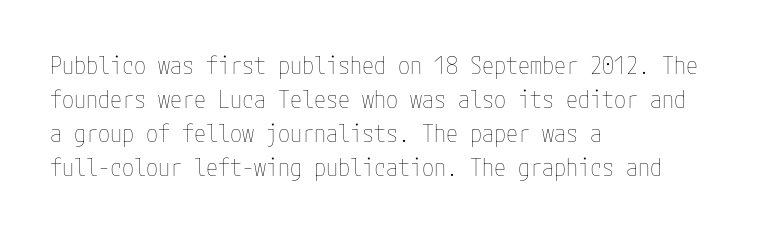
Just letters on the line, the space beneath them empty. The lines sit at an ordinary, default distance from one another. Reading down the block, your eye returns to a fixed left position each line. Think standard paragraph weight, or any step lighter than that.
